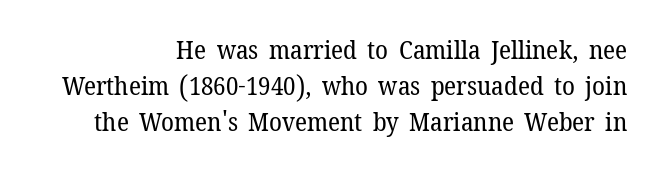
{"italic": "no", "bold": "no", "underline": "no", "align": "right", "line_spacing": "normal", "line_spacing_ratio": 1.39, "letter_spacing": "normal", "letter_spacing_em": 0.0, "glyph_px": 26}
